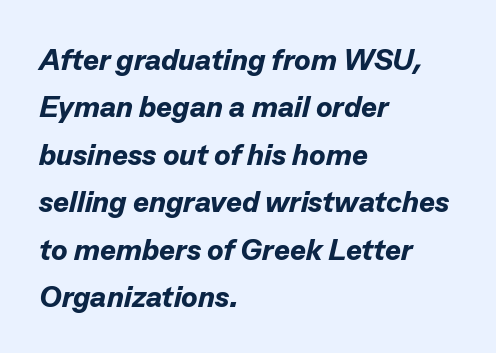
{"italic": "yes", "lean": "right", "slant_degrees": 13, "bold": "yes", "weight": "bold", "width": "normal", "stroke_contrast": "low", "x_height": "medium", "monospaced": "no", "underline": "no", "align": "left", "line_spacing": "normal", "line_spacing_ratio": 1.58, "letter_spacing": "normal", "letter_spacing_em": 0.0, "glyph_px": 30}
